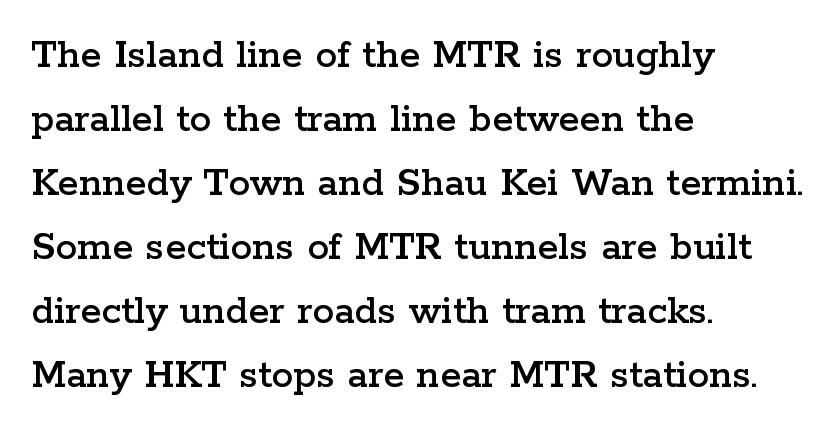
The glyphs in this specimen are seriffed. Regarding leading, the lines here are spaced in the standard way. Is the block centered? No — it sits flush against the left margin. Italic: no, the glyphs are upright roman. Underline: absent. The letters sit at their default tracking, neither squeezed nor spread.
